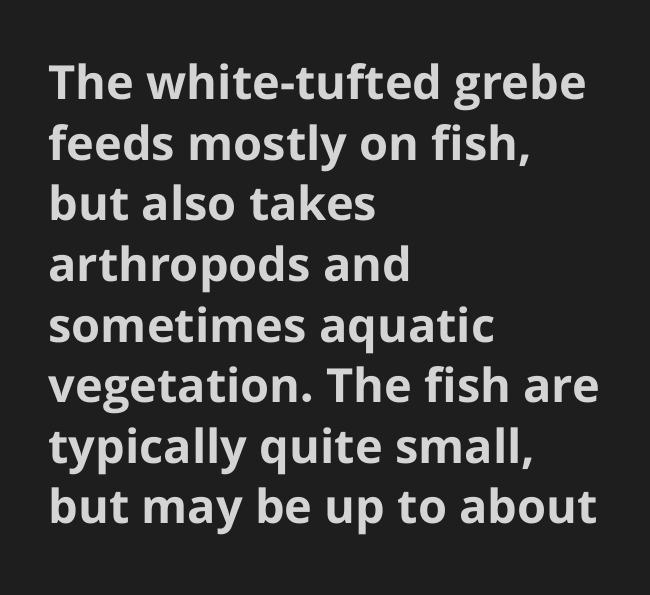
The image shows 47 px bold sans-serif type, upright; set left-aligned, normal line spacing (1.29x), normal letter spacing, not underlined; low stroke contrast and a medium x-height.
